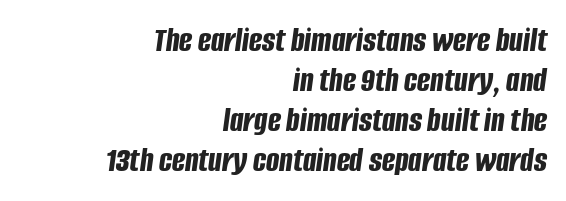
{"italic": "yes", "lean": "right", "slant_degrees": 8, "bold": "yes", "weight": "bold", "width": "condensed", "stroke_contrast": "low", "x_height": "large", "monospaced": "no", "underline": "no", "align": "right", "line_spacing": "tight", "line_spacing_ratio": 1.14, "letter_spacing": "normal", "letter_spacing_em": 0.0, "glyph_px": 35}
